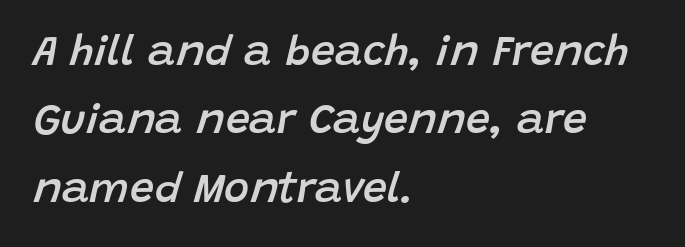
The space beneath each line is pristine and unruled. In terms of letterspacing, this is plain default setting. Quick note: italic. The letters advance in unequal steps, a hallmark of proportional type.
